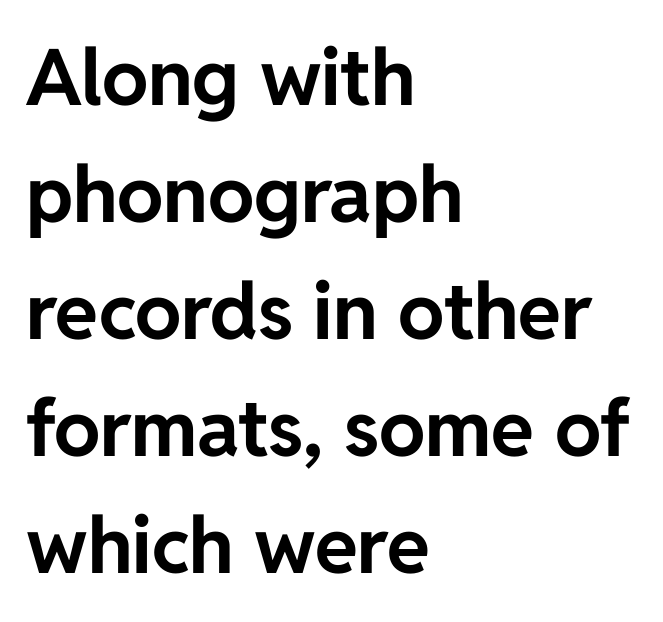
No word sits above an underline. A student would call this left alignment; a typographer would say flush left, rag right. Italic? Not at all — the glyphs are vertical. A sans-serif font was chosen for this passage. The letters sit at their default tracking, neither squeezed nor spread.
